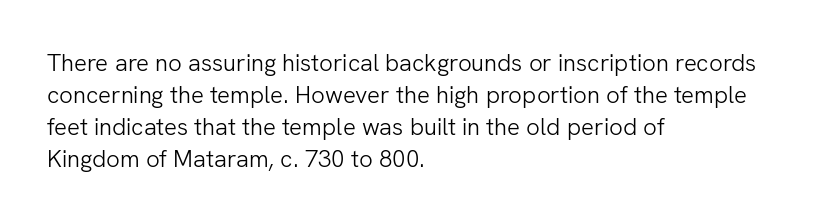
{"italic": "no", "bold": "no", "underline": "no", "align": "left", "line_spacing": "normal", "line_spacing_ratio": 1.33, "letter_spacing": "normal", "letter_spacing_em": 0.0, "glyph_px": 24}
